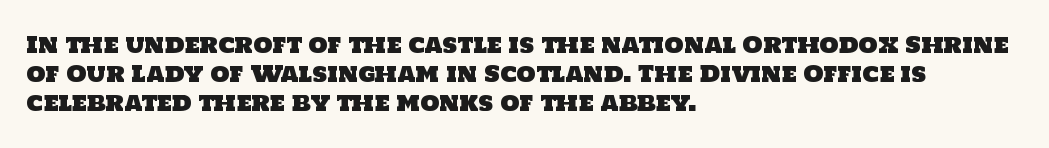
Q: Is the text underlined? A: No.
Q: How is the paragraph aligned? A: Left-aligned.
Q: Is the spacing between letters normal or unusually wide? A: Normal.
Q: Is the spacing between lines tight, normal or loose? A: Normal.
